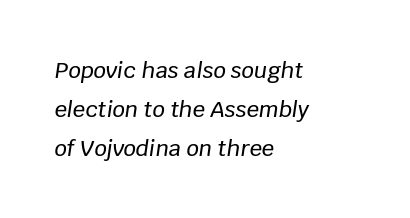
{"italic": "yes", "lean": "right", "slant_degrees": 8, "underline": "no", "align": "left", "line_spacing_ratio": 1.77, "letter_spacing": "normal", "letter_spacing_em": 0.0, "glyph_px": 22}
